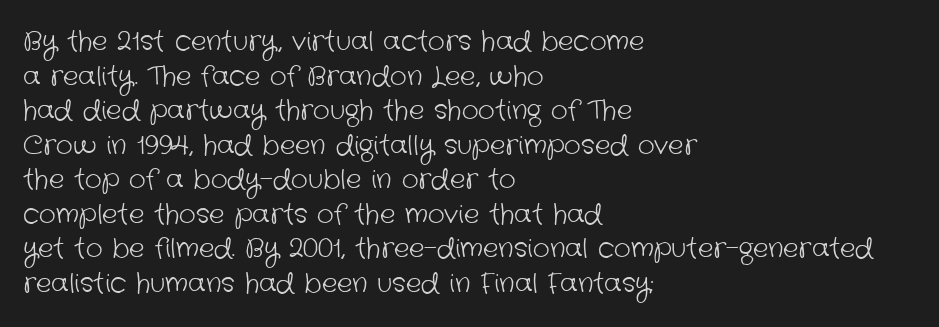
The passage shown stacks its lines at a standard gap. The lines in this sample share a left origin and differ only in where they stop. Words appear dense and cohesive because spacing is normal. Only glyphs here, with clear space below each row. Ink coverage per letter is moderate at most.
